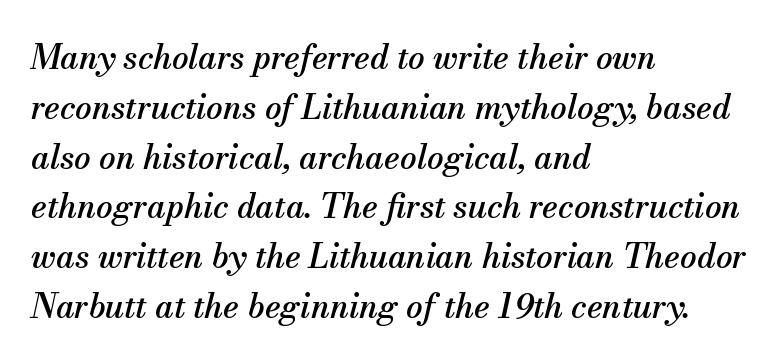
The face used here has a pronounced slope to its letters. Note the varied advance widths — an 'i' is clearly narrower than an 'm'. The words here are not underlined. The typesetter chose a ragged-right arrangement here. Baseline-to-baseline distance is the conventional proportion of letter height. You can tell from the footed stems that serif type was used.
